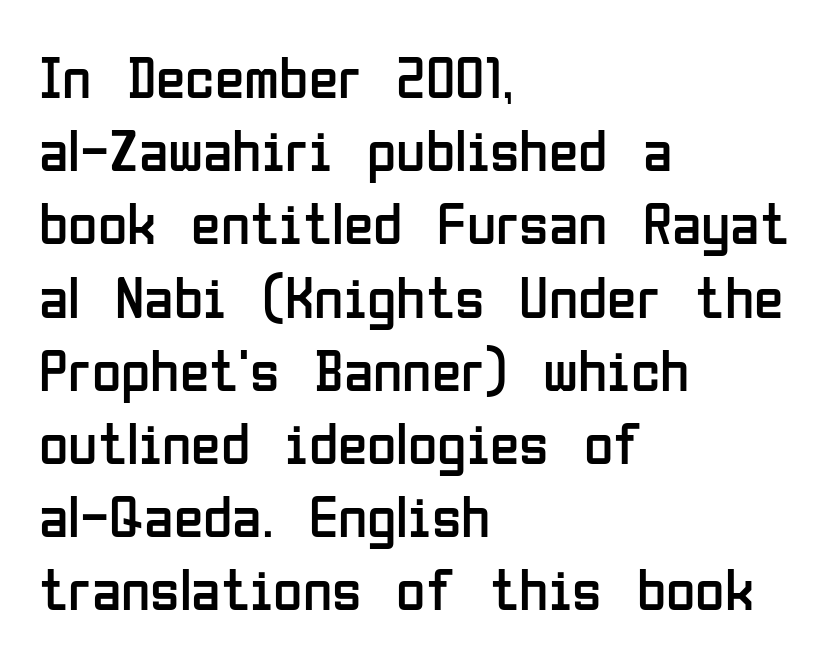
The letters advance in unequal steps, a hallmark of proportional type. Designer's note — italics off, roman on. Vertical stems look standard width or narrower in stroke. No word sits above an underline. The passage is arranged the way most books set body copy — flush left.
